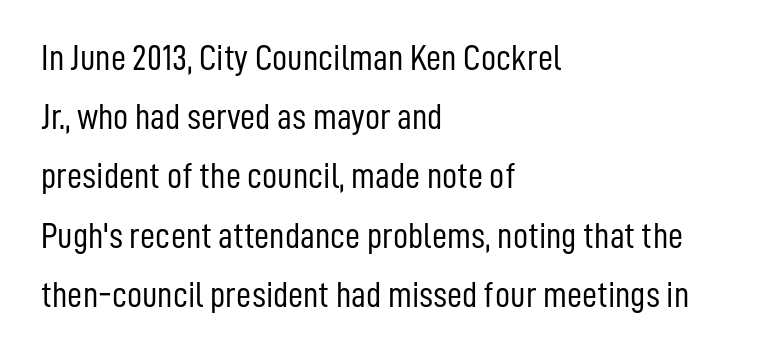
{"serif": "no", "italic": "no", "bold": "no", "weight": "light", "width": "condensed", "stroke_contrast": "low", "x_height": "medium", "monospaced": "no", "underline": "no", "align": "left", "line_spacing": "normal", "line_spacing_ratio": 1.6, "letter_spacing": "normal", "letter_spacing_em": 0.0, "glyph_px": 37}
